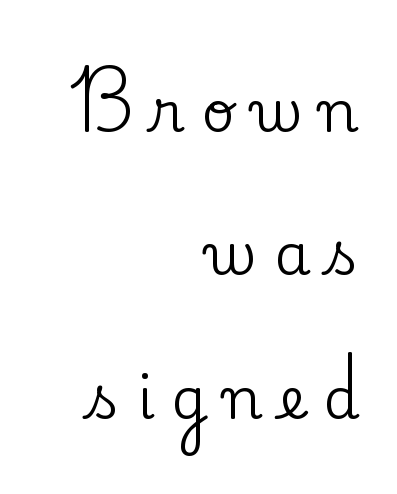
Leading: increased. The passage shown is not underscored anywhere. Quick note: not italic, upright. Words appear elongated and porous because spacing is wide. Regarding serifs, this sample has them. If you drew a ruler down the right edge, every line would touch it.
